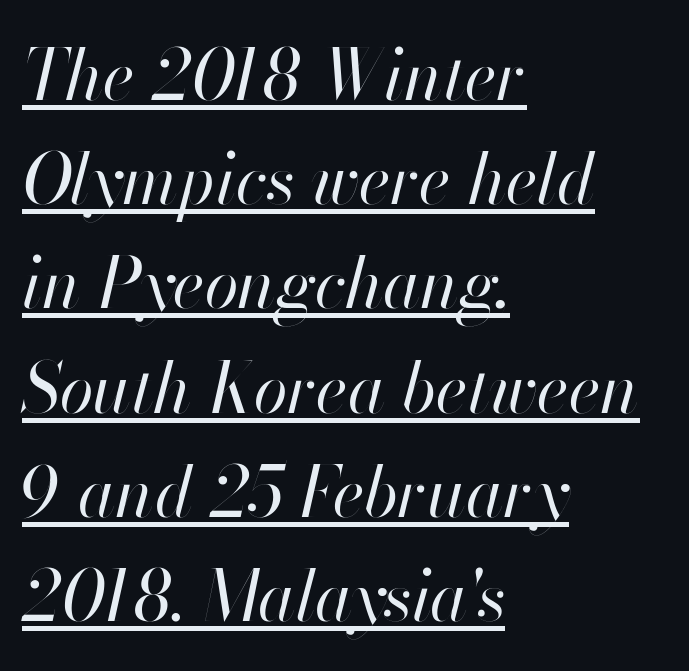
The image shows 69 px regular-weight type, italic (leaning right); set left-aligned, normal line spacing (1.51x), normal letter spacing, underlined; high stroke contrast and a small x-height.
